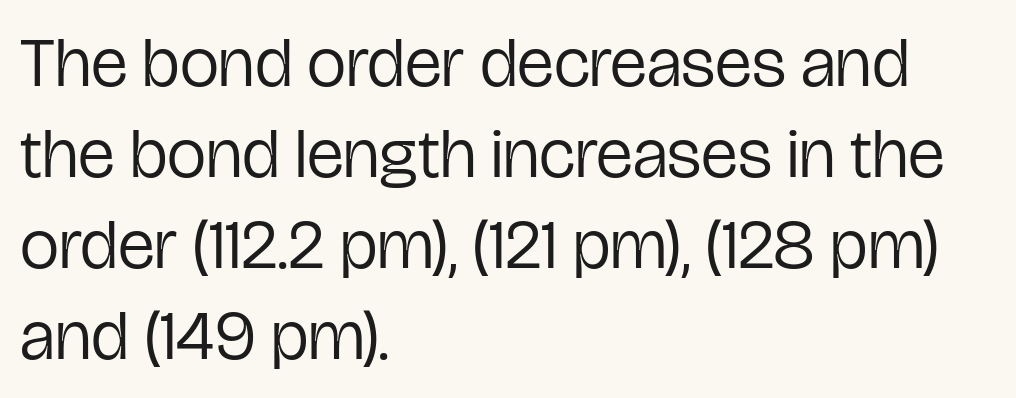
Q: Is the text bold? A: No.
Q: Is the text italic (slanted)? A: No, it is upright.
Q: Is the typeface a serif or a sans-serif typeface? A: Sans-serif.
Q: Is the text underlined? A: No.
Q: How is the paragraph aligned? A: Left-aligned.
Q: Is the spacing between letters normal or unusually wide? A: Normal.
Q: Is the spacing between lines tight, normal or loose? A: Normal.
Q: Width (condensed, normal, or wide)? A: Condensed.
Q: Stroke contrast? A: Low.
Q: x-height? A: Medium.
Q: Monospaced? A: No.
